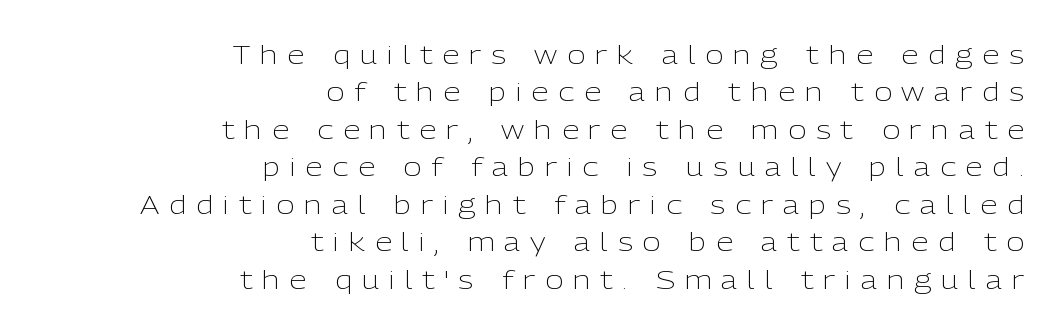
Line ends are locked; line starts wander. A typesetter would call this leading conventional body-copy spacing. Between one letter and the next there's a generous, obvious gap. A light-to-regular cut is what we see here.
